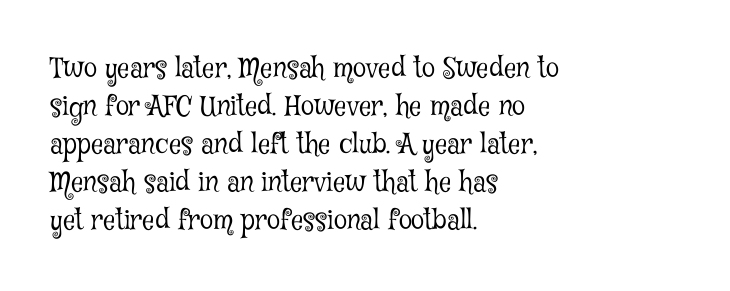
The image shows 27 px text type, upright; set left-aligned, normal line spacing (1.41x), normal letter spacing, not underlined.
